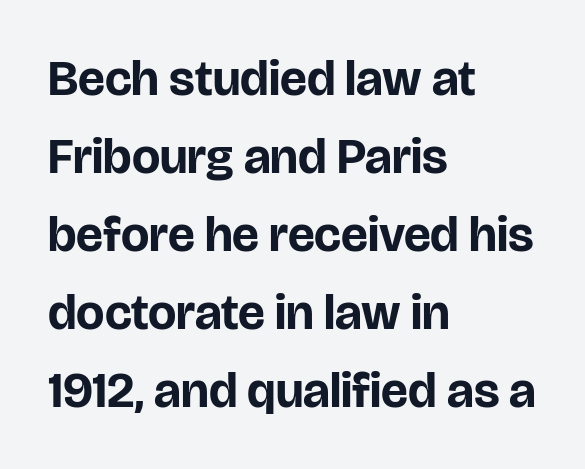
{"serif": "no", "italic": "no", "bold": "yes", "weight": "bold", "width": "normal", "stroke_contrast": "low", "x_height": "large", "monospaced": "no", "underline": "no", "align": "left", "line_spacing": "normal", "line_spacing_ratio": 1.56, "letter_spacing": "normal", "letter_spacing_em": 0.0, "glyph_px": 50}
